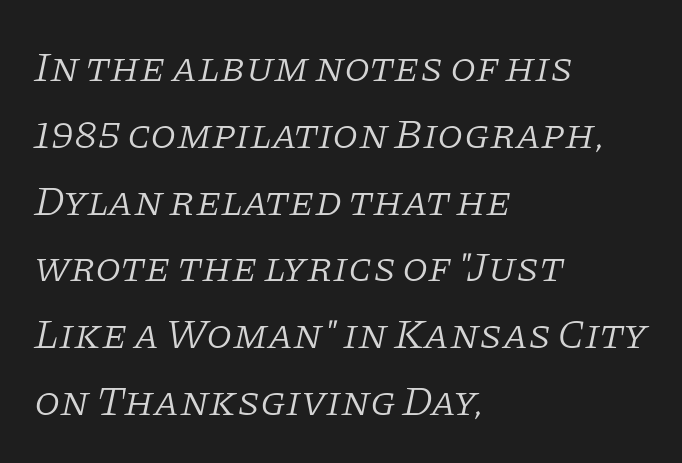
Q: Is the text bold? A: No.
Q: Is the text italic (slanted)? A: Yes, it leans right by about 11 degrees.
Q: Is the typeface a serif or a sans-serif typeface? A: Serif.
Q: Is the text underlined? A: No.
Q: How is the paragraph aligned? A: Left-aligned.
Q: Is the spacing between letters normal or unusually wide? A: Normal.
Q: Is the spacing between lines tight, normal or loose? A: Normal.
Q: Width (condensed, normal, or wide)? A: Normal.
Q: Stroke contrast? A: Low.
Q: x-height? A: Large.
Q: Monospaced? A: No.
